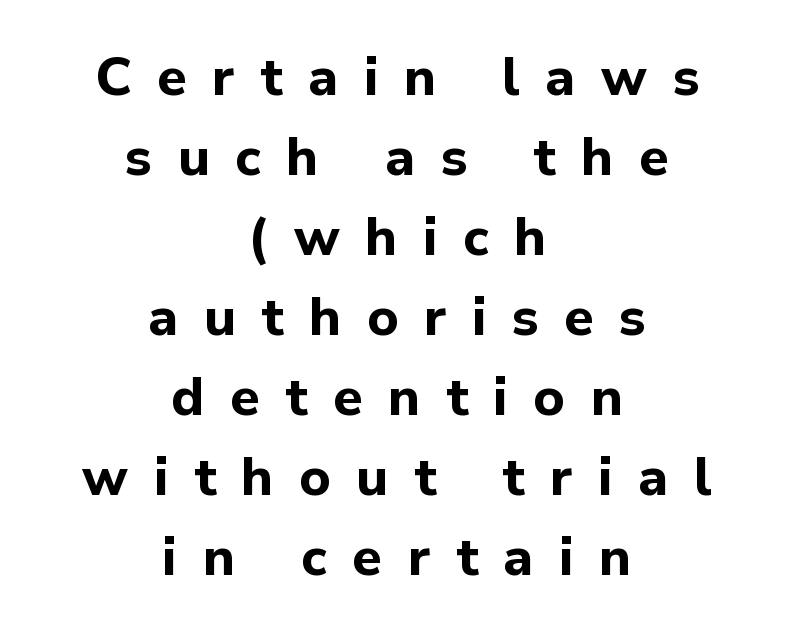
What's the leading like? Ordinary, nothing unusual. Are there feet on the stems? There aren't — it's a sans. The rendering uses natural spacing where letterforms have individual widths. Notice how thick the strokes are: this is what a full bold looks like. The gap between lines stays unmarked.
